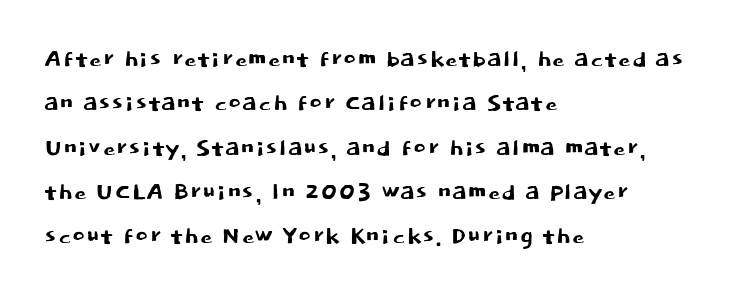
{"serif": "no", "italic": "no", "width": "normal", "stroke_contrast": "low", "x_height": "large", "monospaced": "no", "underline": "no", "align": "left", "line_spacing": "normal", "line_spacing_ratio": 1.43, "letter_spacing": "normal", "letter_spacing_em": 0.0, "glyph_px": 31}
